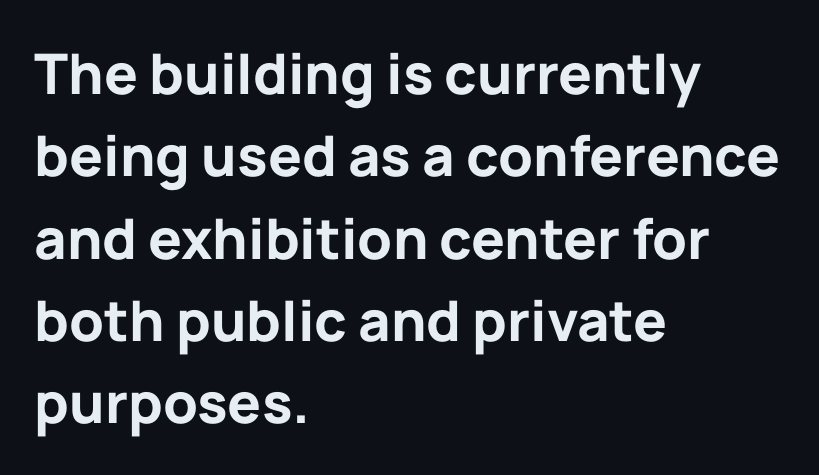
{"serif": "no", "italic": "no", "bold": "yes", "weight": "bold", "width": "normal", "stroke_contrast": "low", "x_height": "medium", "monospaced": "no", "underline": "no", "align": "left", "line_spacing": "normal", "line_spacing_ratio": 1.47, "letter_spacing": "normal", "letter_spacing_em": 0.0, "glyph_px": 56}
